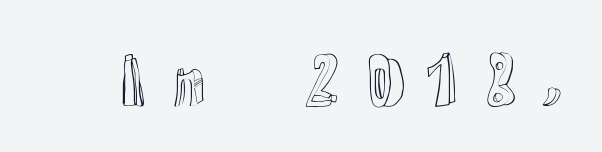
The image shows 59 px text type, upright; set unusually wide letter spacing (+0.26 em), not underlined; a medium x-height.
